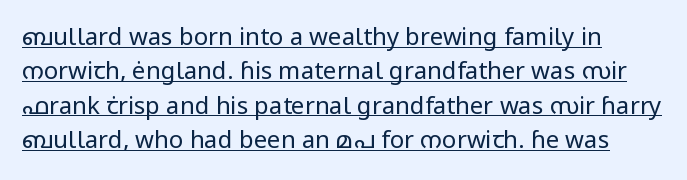
Check the space under the baseline: a stroke is drawn there. Stems here are at most as thick as an everyday book face. Ascenders rise straight up at ninety degrees. These lines sit exactly where default settings would place them. The line texture is even and compact thanks to regular tracking.
